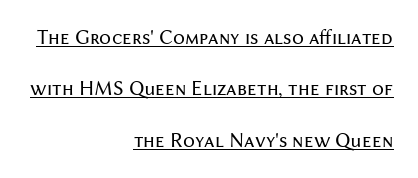
Q: Is the text bold? A: No.
Q: Is the text italic (slanted)? A: No, it is upright.
Q: Is the text underlined? A: Yes.
Q: How is the paragraph aligned? A: Right-aligned.
Q: Is the spacing between letters normal or unusually wide? A: Normal.
Q: Is the spacing between lines tight, normal or loose? A: Loose.
